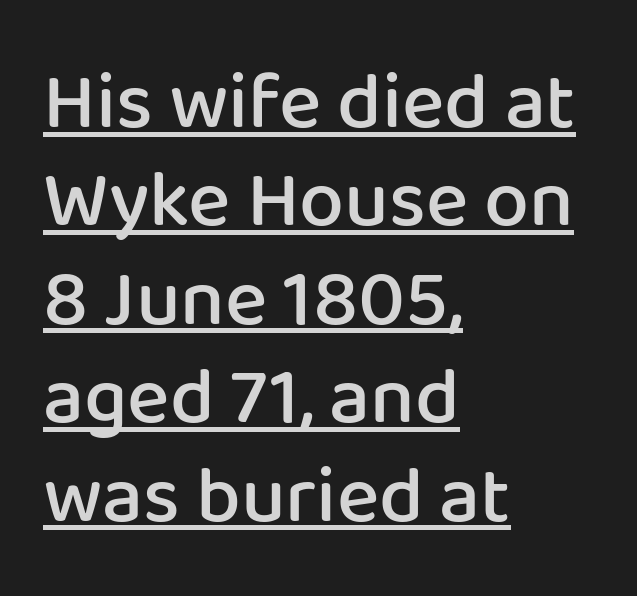
Students, this is semibold: more ink than regular, less than bold. This sample has the flowing, uneven cadence of proportional lettering. Typographically, this falls in the sans-serif category. A rule runs beneath these lines of type. The paragraph shown leans on its left margin. Tall strokes in this sample are plumb rather than angled.
